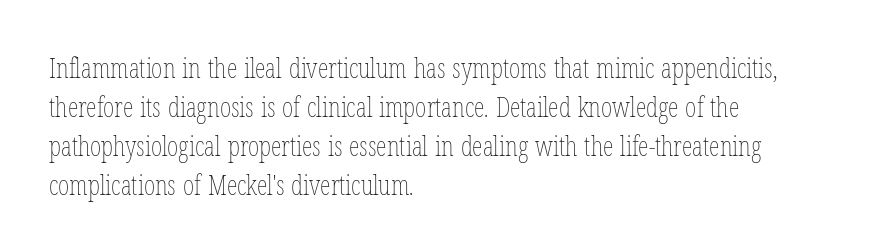
Nothing heavy about these letters — not bold at all. The block of text has a typical density, with ordinary space between rows. Posture: straight, roman, zero tilt. Quick note: underline off. The letterforms sit shoulder to shoulder at normal distance.
